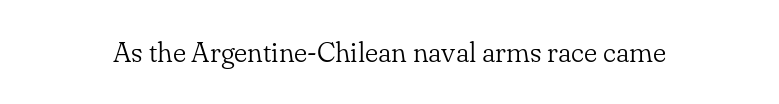
The image shows 28 px light serif type, upright; set normal letter spacing, not underlined; low stroke contrast and a small x-height.
